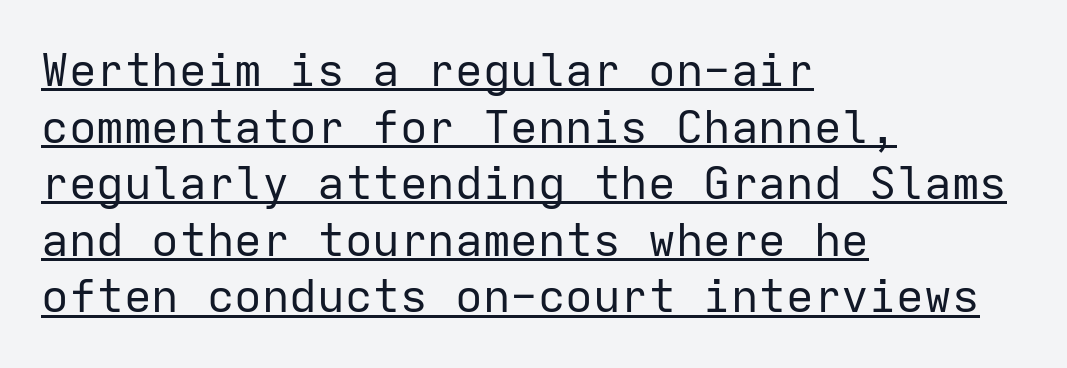
Looks like someone drew a line under every word here. A typesetter would call this zero additional tracking. No feet cap the strokes, marking this as sans-serif type. No chunkiness to these letters — they're not bold.
